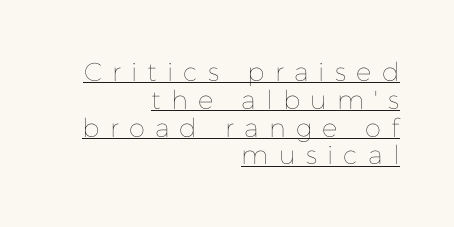
Stem width sits at or under what a default text font uses. Students, observe the line beneath the letters — that is underlining. Every character sits straight up, as roman type does. Alignment: flush right. The passage shown stacks its lines with hardly any gap.
